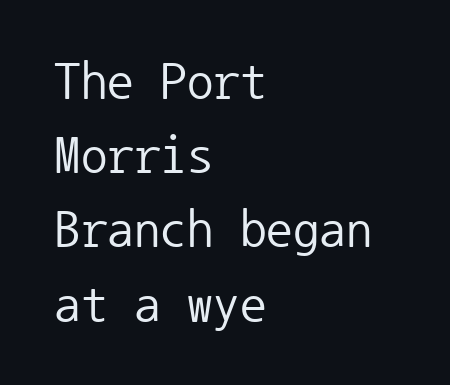
Is the stroke heavy? The answer is a plain regular-or-lighter. I'd call this a sans setting — the letters go barefoot. Evenly set lines give the paragraph a standard silhouette. This sample uses an upright cut, with every glyph sitting square on the baseline. A clean baseline with only descenders dipping below it. Note the uniform advance width — an 'i' takes as much space as an 'm'.
